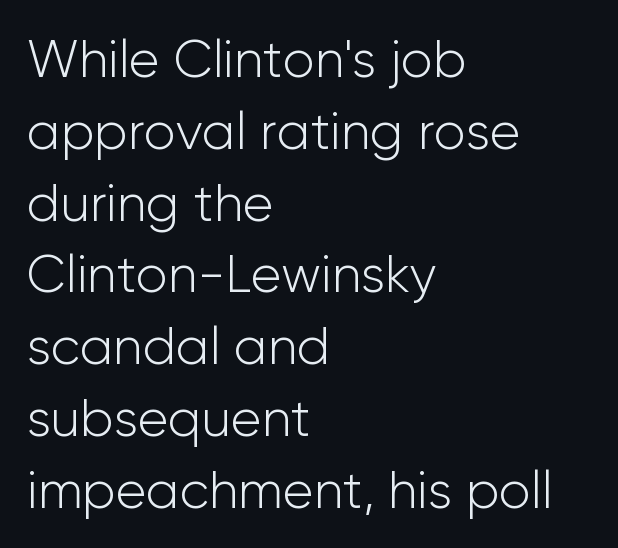
The image shows 52 px light sans-serif type, upright; set left-aligned, normal line spacing (1.38x), normal letter spacing, not underlined; low stroke contrast and a medium x-height.
